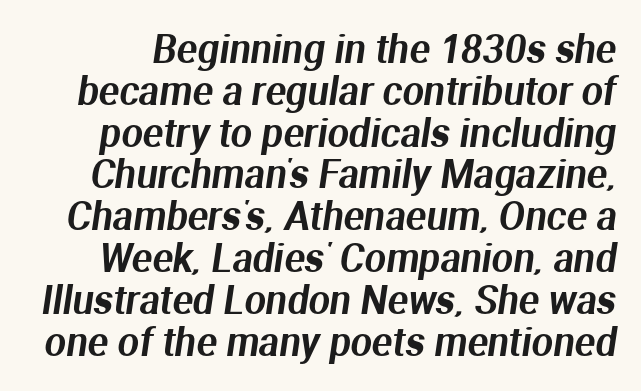
Q: Is the typeface a serif or a sans-serif typeface? A: Sans-serif.
Q: Is the text underlined? A: No.
Q: Is the spacing between letters normal or unusually wide? A: Normal.
Q: Is the spacing between lines tight, normal or loose? A: Tight.
Q: Width (condensed, normal, or wide)? A: Normal.
Q: Stroke contrast? A: Medium.
Q: x-height? A: Medium.
Q: Monospaced? A: No.
